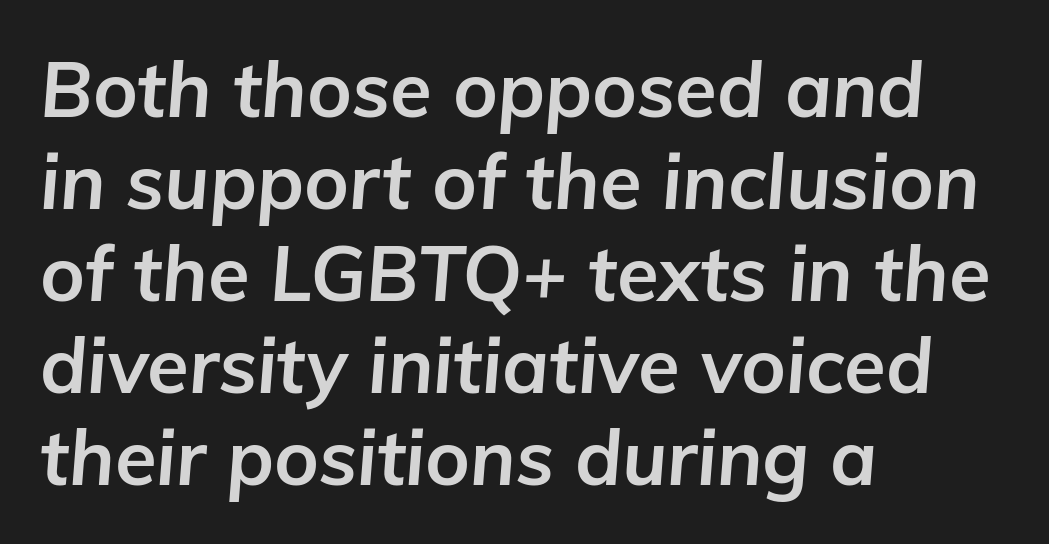
Q: Is the text bold? A: Yes.
Q: Is the text italic (slanted)? A: Yes, it leans right by about 5 degrees.
Q: Is the text underlined? A: No.
Q: How is the paragraph aligned? A: Left-aligned.
Q: Is the spacing between letters normal or unusually wide? A: Normal.
Q: Width (condensed, normal, or wide)? A: Normal.
Q: Stroke contrast? A: Low.
Q: x-height? A: Medium.
Q: Monospaced? A: No.
